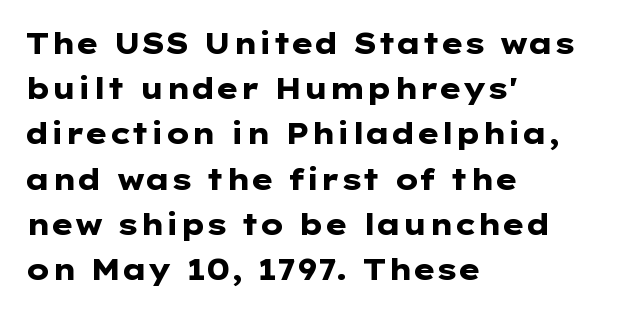
Q: Is the text bold? A: Yes.
Q: Is the text italic (slanted)? A: No, it is upright.
Q: Is the typeface a serif or a sans-serif typeface? A: Sans-serif.
Q: Is the text underlined? A: No.
Q: How is the paragraph aligned? A: Left-aligned.
Q: Is the spacing between letters normal or unusually wide? A: Normal.
Q: Is the spacing between lines tight, normal or loose? A: Normal.
Q: Width (condensed, normal, or wide)? A: Wide.
Q: Stroke contrast? A: Low.
Q: x-height? A: Medium.
Q: Monospaced? A: No.
